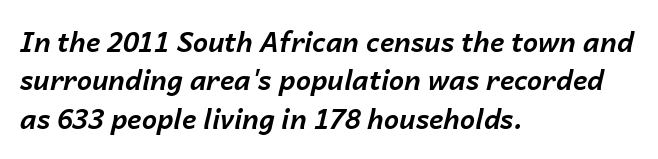
Q: Is the text bold? A: Yes.
Q: Is the text italic (slanted)? A: Yes, it leans right by about 14 degrees.
Q: Is the text underlined? A: No.
Q: How is the paragraph aligned? A: Left-aligned.
Q: Is the spacing between letters normal or unusually wide? A: Normal.
Q: Is the spacing between lines tight, normal or loose? A: Normal.
